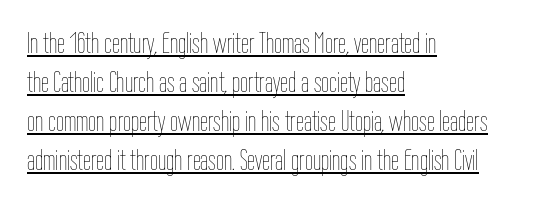
{"italic": "no", "bold": "no", "weight": "thin", "width": "condensed", "stroke_contrast": "low", "x_height": "medium", "monospaced": "no", "underline": "yes", "align": "left", "line_spacing": "normal", "line_spacing_ratio": 1.35, "letter_spacing": "normal", "letter_spacing_em": 0.0, "glyph_px": 29}
